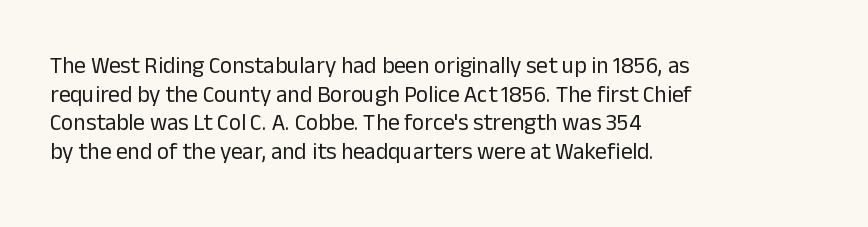
{"italic": "no", "bold": "no", "underline": "no", "align": "left", "line_spacing": "normal", "line_spacing_ratio": 1.25, "letter_spacing": "normal", "letter_spacing_em": 0.0, "glyph_px": 23}
